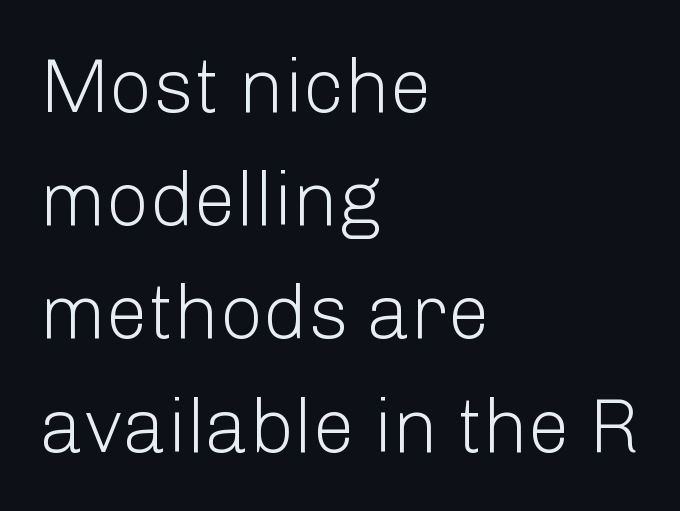
The image shows 76 px light sans-serif type, upright; set left-aligned, normal line spacing (1.49x), normal letter spacing, not underlined; low stroke contrast and a medium x-height.
